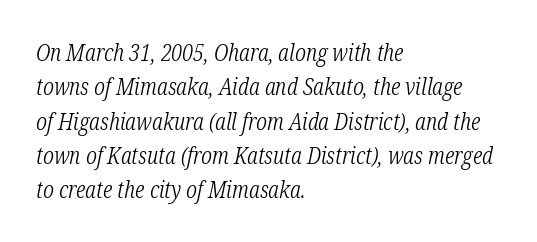
{"italic": "yes", "lean": "right", "slant_degrees": 12, "bold": "no", "underline": "no", "align": "left", "line_spacing": "normal", "line_spacing_ratio": 1.49, "letter_spacing": "normal", "letter_spacing_em": 0.0, "glyph_px": 23}
